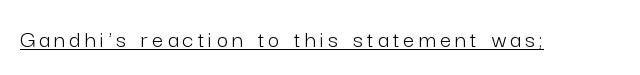
Q: Is the text bold? A: No.
Q: Is the text italic (slanted)? A: No, it is upright.
Q: Is the text underlined? A: Yes.
